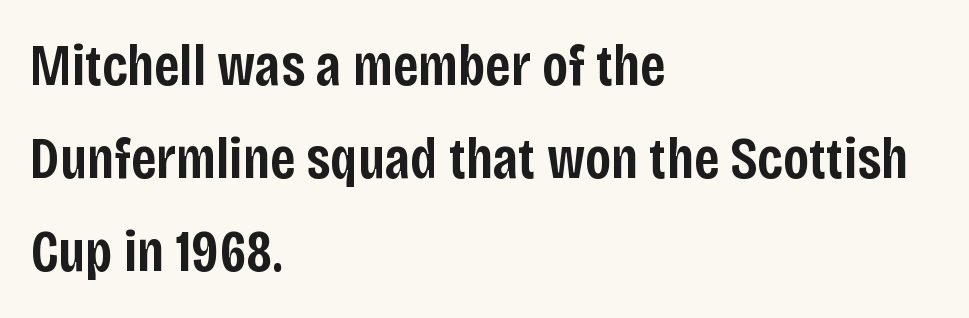
Q: Is the text bold? A: Semi-bold.
Q: Is the text italic (slanted)? A: No, it is upright.
Q: Is the typeface a serif or a sans-serif typeface? A: Sans-serif.
Q: Is the text underlined? A: No.
Q: How is the paragraph aligned? A: Left-aligned.
Q: Is the spacing between letters normal or unusually wide? A: Normal.
Q: Is the spacing between lines tight, normal or loose? A: Normal.
Q: Width (condensed, normal, or wide)? A: Condensed.
Q: Stroke contrast? A: Low.
Q: x-height? A: Large.
Q: Monospaced? A: No.
